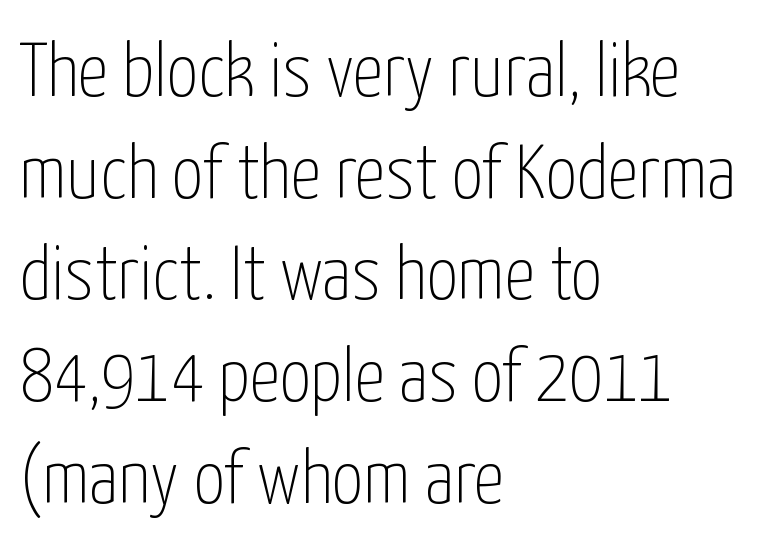
{"serif": "no", "italic": "no", "bold": "no", "weight": "thin", "width": "condensed", "stroke_contrast": "low", "x_height": "medium", "monospaced": "no", "underline": "no", "align": "left", "line_spacing": "normal", "line_spacing_ratio": 1.32, "letter_spacing": "normal", "letter_spacing_em": 0.0, "glyph_px": 77}
